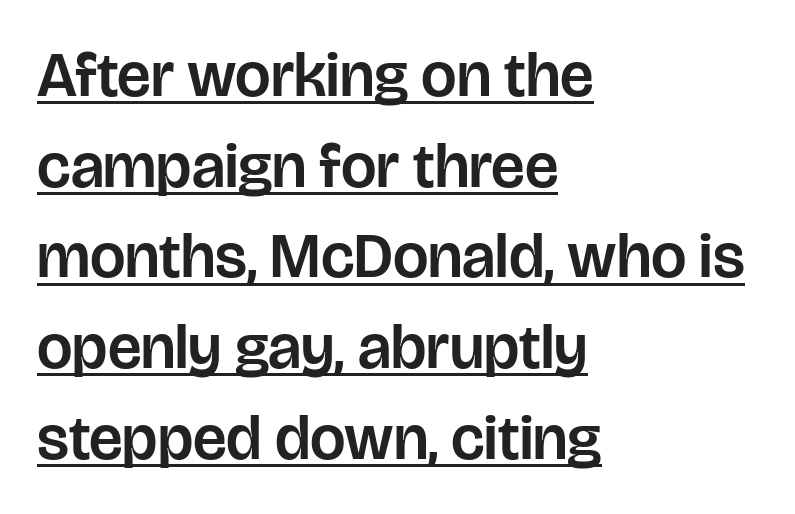
The image shows 63 px sans-serif type, upright; set left-aligned, normal line spacing (1.44x), normal letter spacing, underlined; low stroke contrast and a large x-height.
